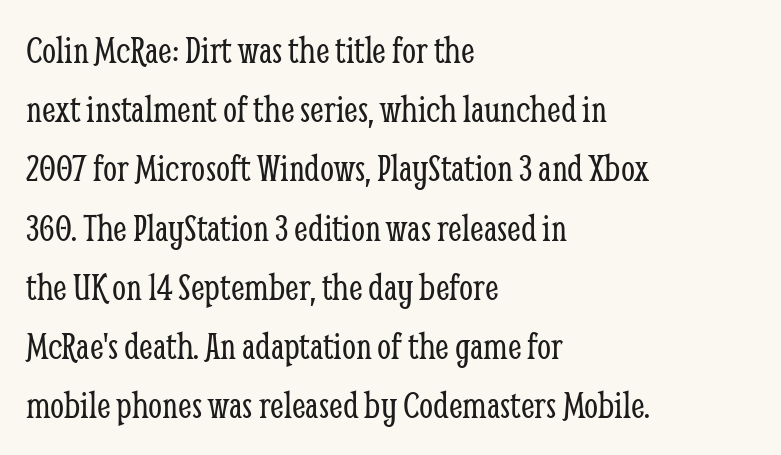
{"serif": "yes", "italic": "no", "bold": "no", "weight": "light", "width": "condensed", "stroke_contrast": "low", "x_height": "medium", "monospaced": "no", "underline": "no", "align": "left", "line_spacing": "normal", "line_spacing_ratio": 1.48, "letter_spacing": "normal", "letter_spacing_em": 0.0, "glyph_px": 40}
